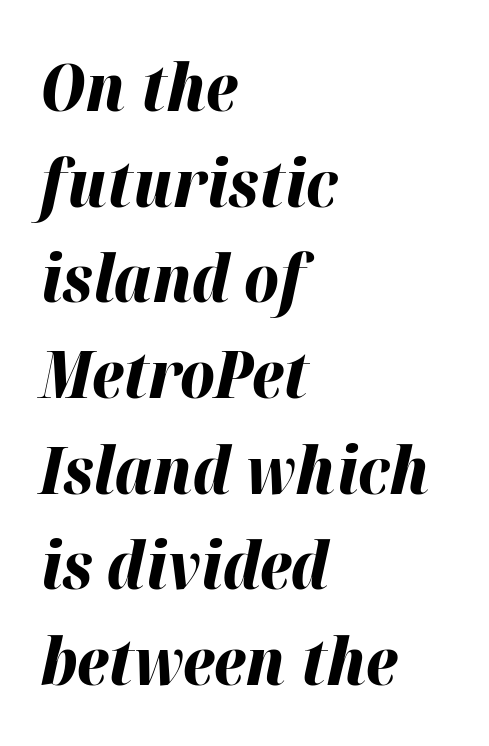
Q: Is the text bold? A: Yes.
Q: Is the text italic (slanted)? A: Yes, it leans right by about 12 degrees.
Q: Is the text underlined? A: No.
Q: How is the paragraph aligned? A: Left-aligned.
Q: Is the spacing between letters normal or unusually wide? A: Normal.
Q: Is the spacing between lines tight, normal or loose? A: Normal.
Q: Width (condensed, normal, or wide)? A: Normal.
Q: Stroke contrast? A: High.
Q: x-height? A: Medium.
Q: Monospaced? A: No.
